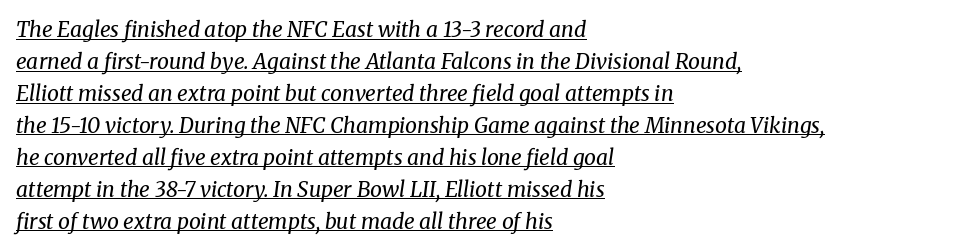
{"italic": "yes", "lean": "right", "slant_degrees": 8, "bold": "no", "underline": "yes", "align": "left", "line_spacing": "normal", "line_spacing_ratio": 1.52, "letter_spacing": "normal", "letter_spacing_em": 0.0, "glyph_px": 21}
